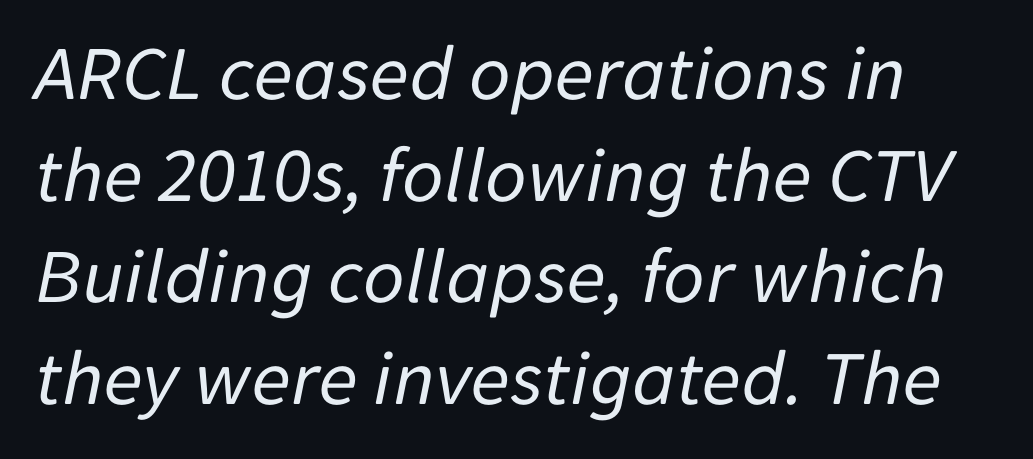
A typesetter would call this zero additional tracking. Vertically, the passage feels balanced, rows spaced as you'd expect. The text carries the slant typical of an italic or oblique font. The string is rendered with underlining switched off. Looks like regular typesetting: each glyph gets only the width it needs.
